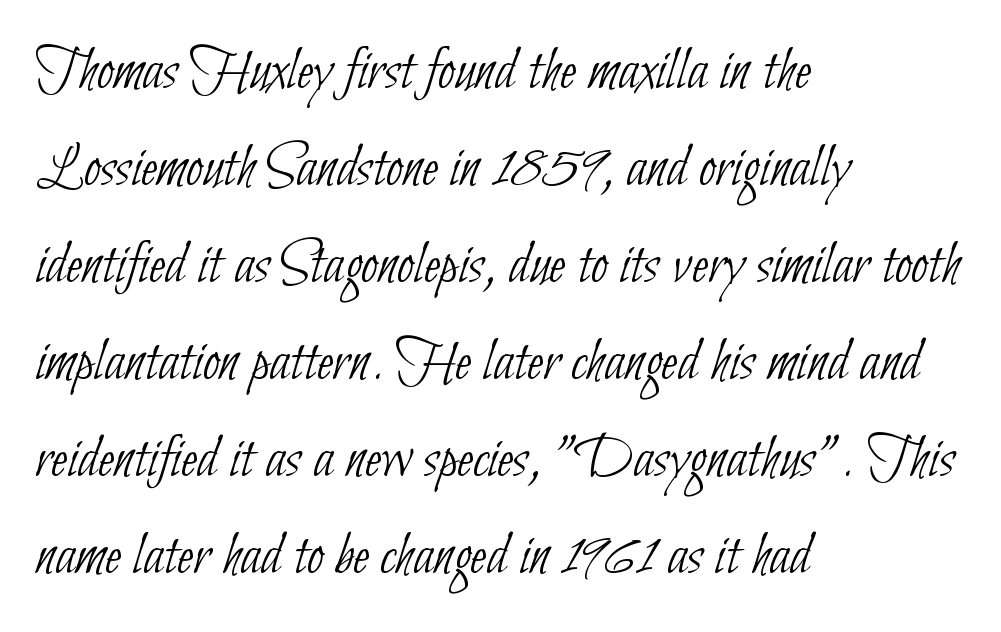
{"serif": "no", "bold": "no", "weight": "thin", "width": "condensed", "stroke_contrast": "low", "x_height": "small", "monospaced": "no", "underline": "no", "align": "left", "line_spacing": "normal", "line_spacing_ratio": 1.59, "letter_spacing": "normal", "letter_spacing_em": 0.0, "glyph_px": 61}
